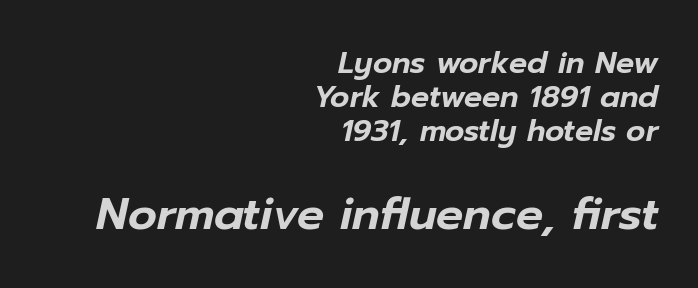
The image shows 45 px text type, italic (leaning right); set right-aligned, tight line spacing (1.14x), normal letter spacing, not underlined; the second (bottom) block is 1.5x larger; low stroke contrast and a medium x-height.
